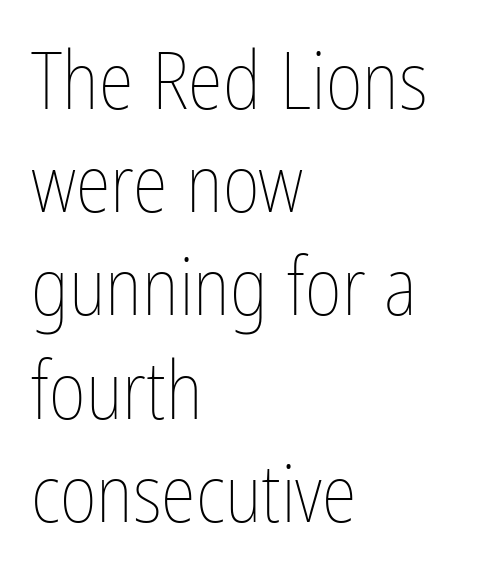
Q: Is the text bold? A: No.
Q: Is the text italic (slanted)? A: No, it is upright.
Q: Is the text underlined? A: No.
Q: How is the paragraph aligned? A: Left-aligned.
Q: Is the spacing between letters normal or unusually wide? A: Normal.
Q: Is the spacing between lines tight, normal or loose? A: Normal.
Q: Width (condensed, normal, or wide)? A: Condensed.
Q: Stroke contrast? A: Low.
Q: x-height? A: Medium.
Q: Monospaced? A: No.
